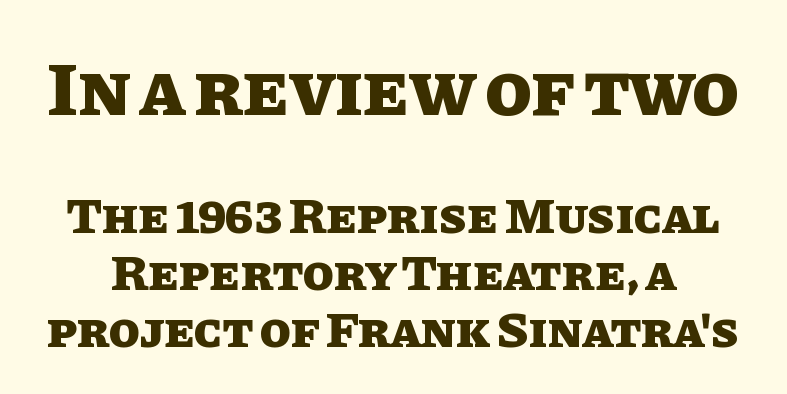
The passage shown has conventional tracking throughout. Do the letters lean? They stand straight. The upper block of text is set noticeably larger than the block beneath it. Anything drawn beneath the words? Only blank space.
